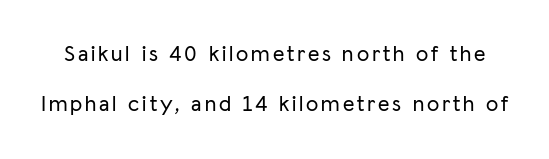
The image shows 22 px text type, upright; set loose line spacing (2.28x), not underlined.
